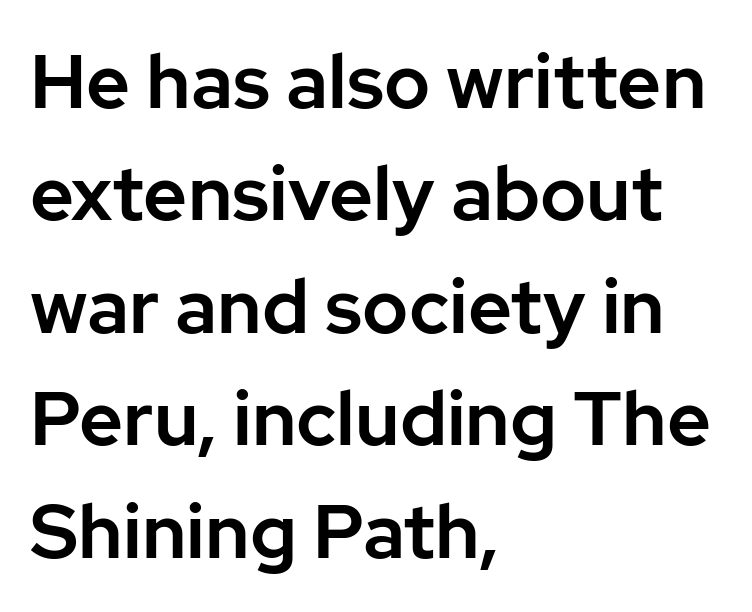
Short and long lines alike share a common starting point at left. Honestly, there is no underline to notice here at all. Quick note: not italic, upright. Character widths vary here, with narrow letters taking less room than wide ones. Students, note that the glyphs here touch the page at normal intervals. Classification — sans serif.
